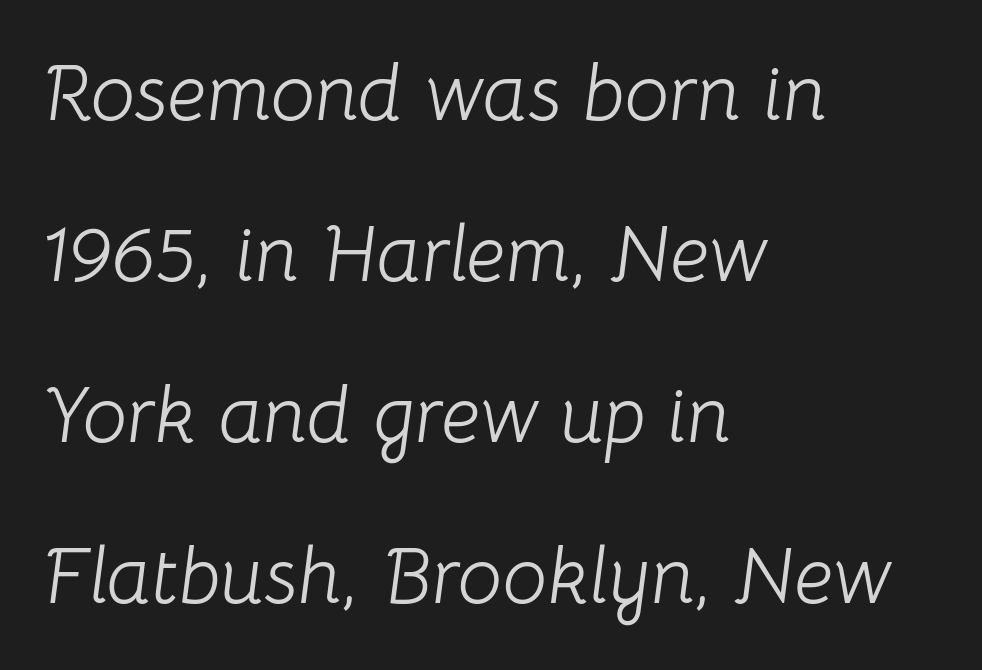
Q: Is the text bold? A: No.
Q: Is the text italic (slanted)? A: Yes, it leans right by about 8 degrees.
Q: Is the text underlined? A: No.
Q: How is the paragraph aligned? A: Left-aligned.
Q: Is the spacing between letters normal or unusually wide? A: Normal.
Q: Is the spacing between lines tight, normal or loose? A: Loose.
Q: Width (condensed, normal, or wide)? A: Normal.
Q: Stroke contrast? A: Low.
Q: x-height? A: Medium.
Q: Monospaced? A: No.
